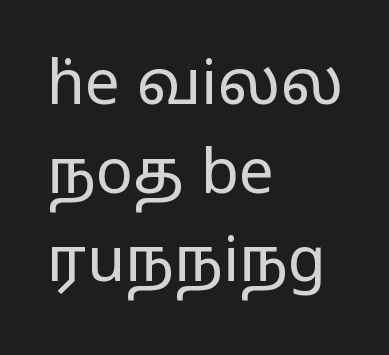
Q: Is the text bold? A: No.
Q: Is the text italic (slanted)? A: No, it is upright.
Q: Is the typeface a serif or a sans-serif typeface? A: Sans-serif.
Q: Is the text underlined? A: No.
Q: How is the paragraph aligned? A: Left-aligned.
Q: Is the spacing between letters normal or unusually wide? A: Normal.
Q: Is the spacing between lines tight, normal or loose? A: Normal.
Q: Width (condensed, normal, or wide)? A: Wide.
Q: Stroke contrast? A: Low.
Q: x-height? A: Medium.
Q: Monospaced? A: No.
